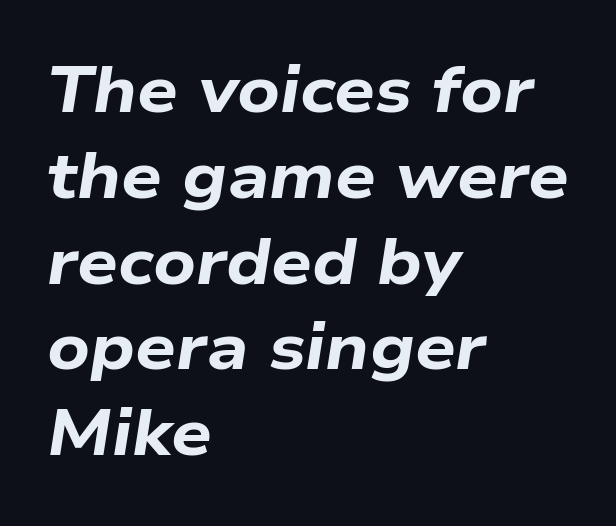
Varying glyph widths throughout — classic text-font behaviour. No word sits above an underline. A typesetter would call this zero additional tracking. Compared with a centered layout, this one pins lines to the left instead.
